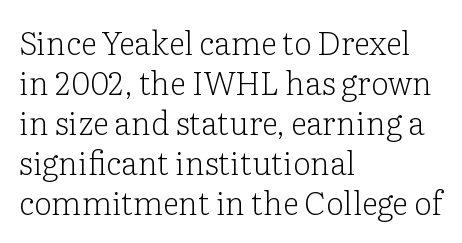
{"serif": "yes", "italic": "no", "bold": "no", "weight": "light", "width": "normal", "stroke_contrast": "low", "x_height": "medium", "monospaced": "no", "underline": "no", "align": "left", "line_spacing": "normal", "line_spacing_ratio": 1.25, "letter_spacing": "normal", "letter_spacing_em": 0.0, "glyph_px": 32}
